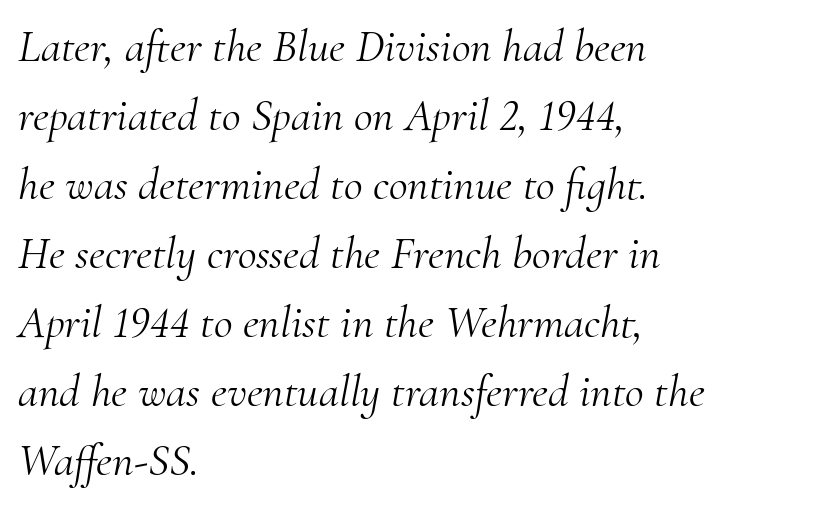
Q: Is the text bold? A: No.
Q: Is the text italic (slanted)? A: Yes, it leans right by about 10 degrees.
Q: Is the typeface a serif or a sans-serif typeface? A: Serif.
Q: Is the text underlined? A: No.
Q: How is the paragraph aligned? A: Left-aligned.
Q: Is the spacing between letters normal or unusually wide? A: Normal.
Q: Is the spacing between lines tight, normal or loose? A: Normal.
Q: Width (condensed, normal, or wide)? A: Normal.
Q: Stroke contrast? A: Medium.
Q: x-height? A: Small.
Q: Monospaced? A: No.
